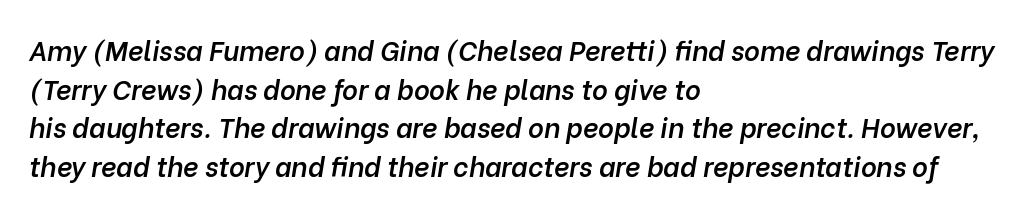
The letterforms sit shoulder to shoulder at normal distance. Set as a demibold, roughly 600 on the weight scale. Alignment: flush left. If you measured baseline to baseline, you'd find a middling distance.
